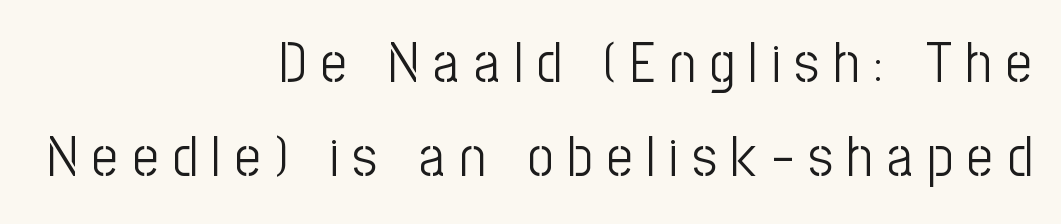
The image shows 56 px light, condensed sans-serif type, upright; set right-aligned, normal line spacing (1.68x), unusually wide letter spacing (+0.26 em), not underlined; low stroke contrast and a medium x-height.
